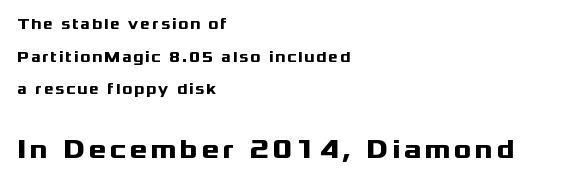
The image shows 27 px bold type, upright; set left-aligned, loose line spacing (2.17x), not underlined; the second (bottom) block is 1.8x larger.
